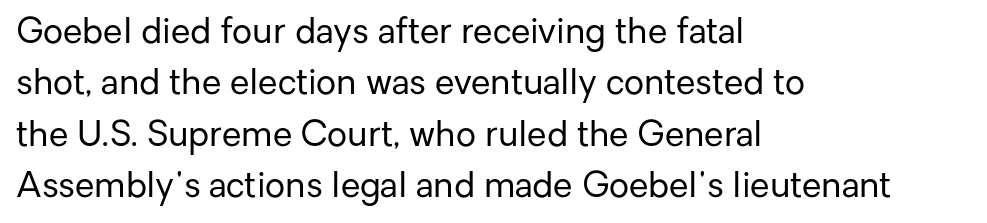
Type without underlining. Ink coverage per letter is moderate at most. Ascenders rise straight up at ninety degrees. Caption: multi-line text, flush left, ragged right. Nobody touched the tracking dial on this one. No feet cap the strokes, marking this as sans-serif type.
